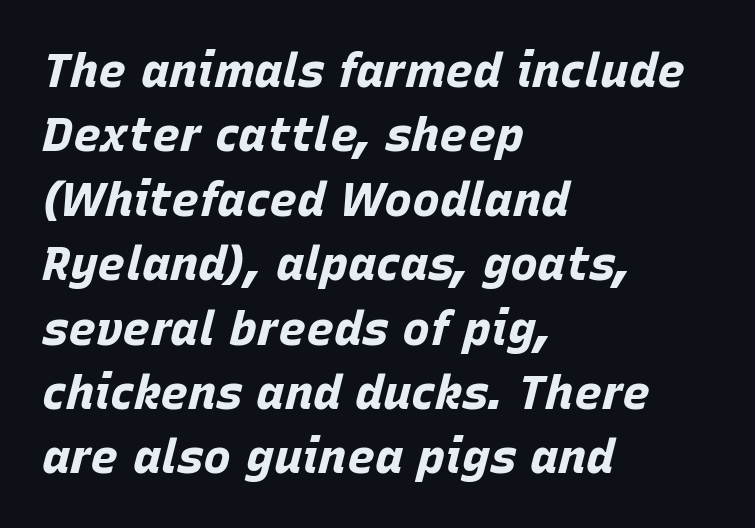
The image shows 47 px bold type, italic (leaning right); set left-aligned, normal line spacing (1.37x), normal letter spacing, not underlined; low stroke contrast and a large x-height.
